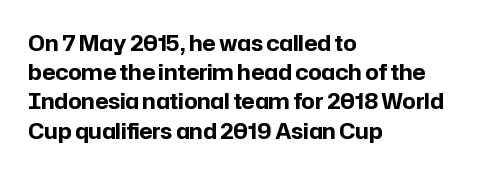
Q: Is the text bold? A: Yes.
Q: Is the text italic (slanted)? A: No, it is upright.
Q: Is the text underlined? A: No.
Q: How is the paragraph aligned? A: Left-aligned.
Q: Is the spacing between letters normal or unusually wide? A: Normal.
Q: Is the spacing between lines tight, normal or loose? A: Normal.
